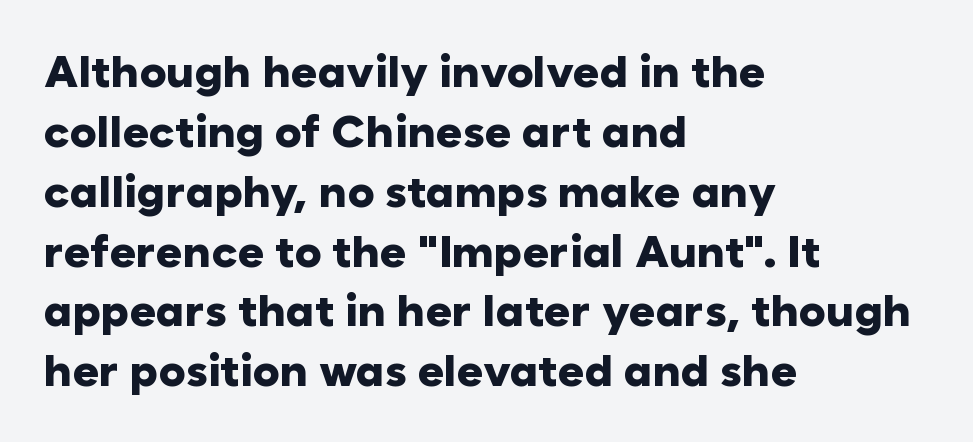
Q: Is the text bold? A: Yes.
Q: Is the text italic (slanted)? A: No, it is upright.
Q: Is the typeface a serif or a sans-serif typeface? A: Sans-serif.
Q: Is the text underlined? A: No.
Q: How is the paragraph aligned? A: Left-aligned.
Q: Is the spacing between letters normal or unusually wide? A: Normal.
Q: Is the spacing between lines tight, normal or loose? A: Normal.
Q: Width (condensed, normal, or wide)? A: Normal.
Q: Stroke contrast? A: Low.
Q: x-height? A: Medium.
Q: Monospaced? A: No.
